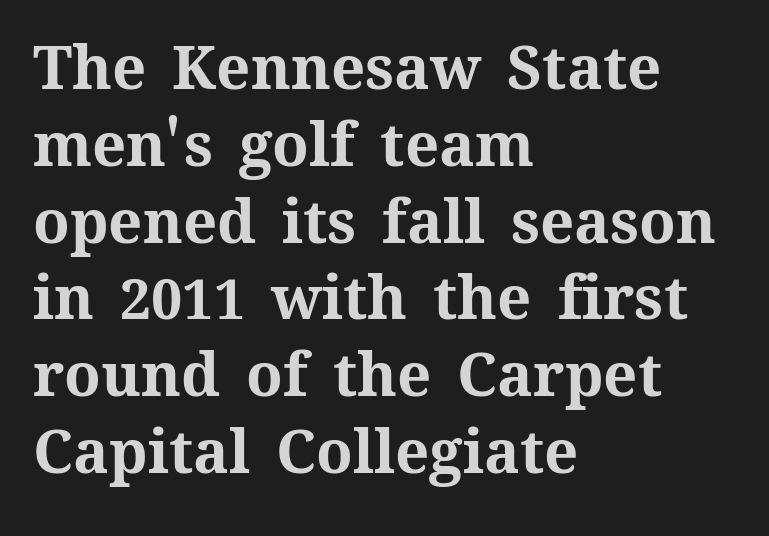
No word sits above an underline. A normal amount of white space separates one row of letters from the next. Posture: straight, roman, zero tilt. Honestly, the letter spacing is just normal — you wouldn't notice it. Looks like regular typesetting: each glyph gets only the width it needs. Weight check: bold — yes, fully.
